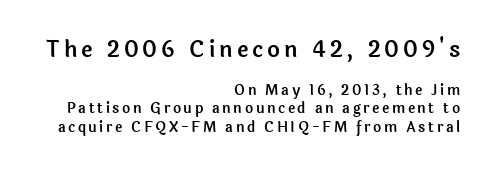
{"italic": "no", "underline": "no", "align": "right", "line_spacing": "normal", "line_spacing_ratio": 1.33, "larger_block": "first", "size_ratio": 1.57, "glyph_px": 22}
